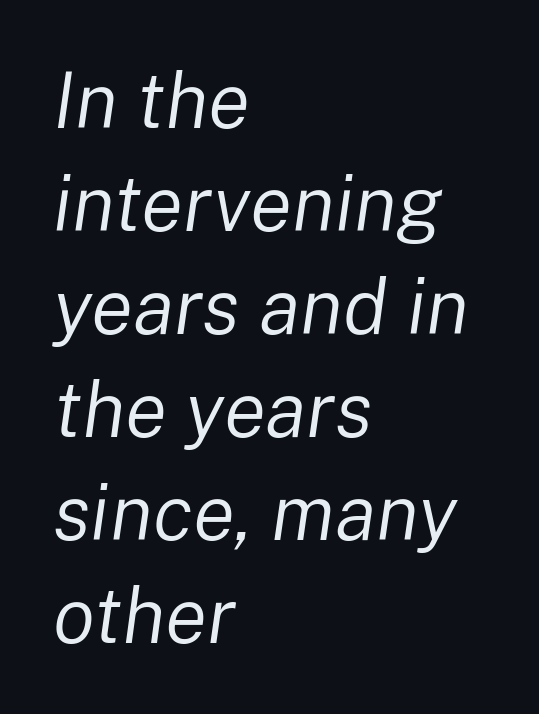
Heft: none added — not bold. Words float on clear page, feet unadorned. The glyphs look as if they've been sheared to an angle. No extra tracking has been applied to these lines. Line spacing here is normal. Do the characters align in a grid? No, the font is proportional.
